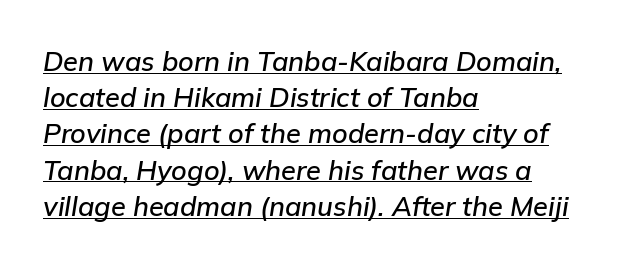
The text block is weighted toward the left margin, trailing off unevenly rightward. The passage shown has conventional tracking throughout. The vertical gap from one line to the next is medium. Notice how a bar underscores the lettering throughout. In terms of posture, this sample is oblique.
